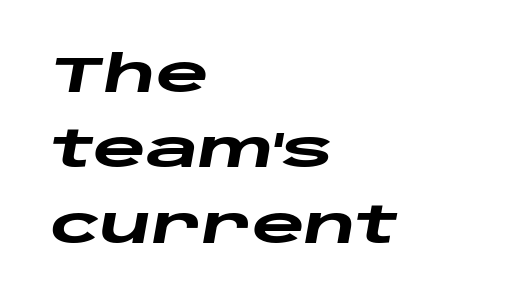
The specimen reads as italic at a glance. Visually the block forms a straight wall on the left and a jagged coastline on the right. Rows of type keep a routine distance in the vertical direction. As a designer I'd log this as weight 700, bold. The letterforms sit shoulder to shoulder at normal distance.
